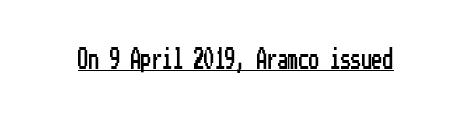
{"italic": "no", "underline": "yes", "letter_spacing": "normal", "letter_spacing_em": 0.0, "glyph_px": 21}
